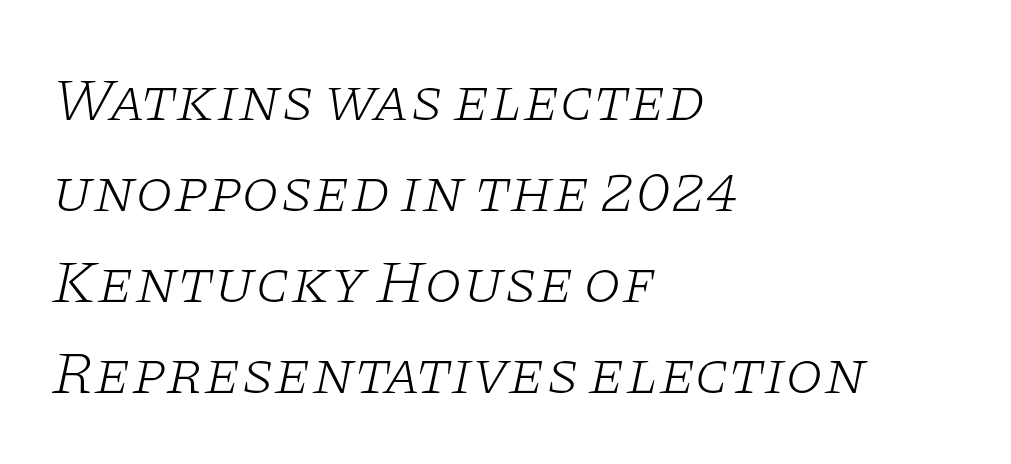
Q: Is the text bold? A: No.
Q: Is the text italic (slanted)? A: Yes, it leans right by about 11 degrees.
Q: Is the typeface a serif or a sans-serif typeface? A: Serif.
Q: Is the text underlined? A: No.
Q: How is the paragraph aligned? A: Left-aligned.
Q: Is the spacing between letters normal or unusually wide? A: Normal.
Q: Is the spacing between lines tight, normal or loose? A: Normal.
Q: Width (condensed, normal, or wide)? A: Wide.
Q: Stroke contrast? A: Low.
Q: x-height? A: Large.
Q: Monospaced? A: No.
